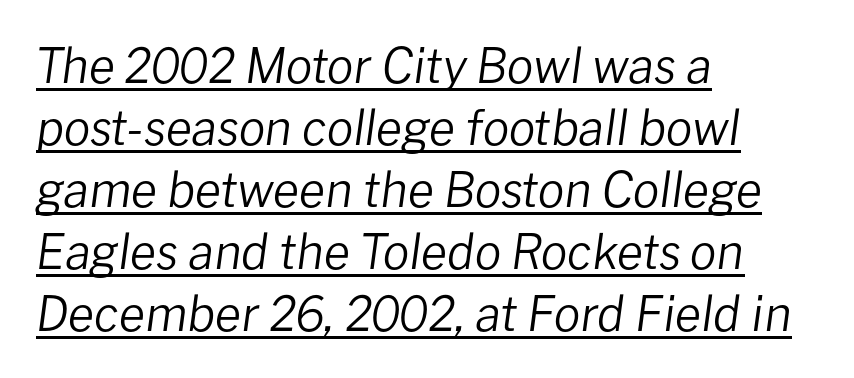
The image shows 48 px regular-weight type, italic (leaning right); set left-aligned, normal line spacing (1.29x), normal letter spacing, underlined; low stroke contrast and a medium x-height.
